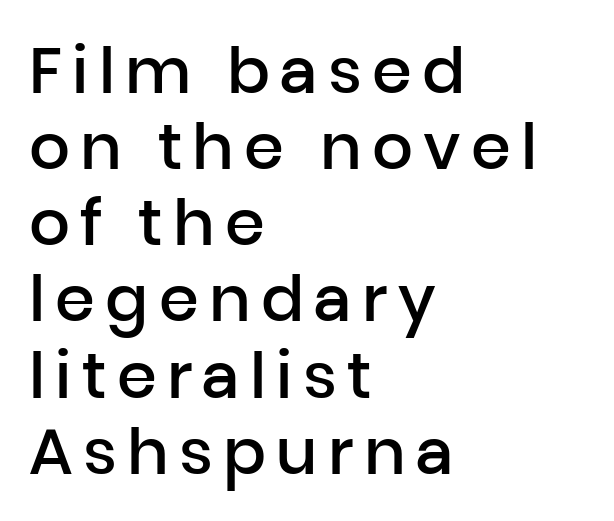
Does the lettering tilt? It doesn't — this is upright. Caption: semibold face, moderately heavy strokes. The baseline area is clear. Think of a printed novel: that variable character pitch is what you see here. Typeset ragged right — the left edge is the straight one.
